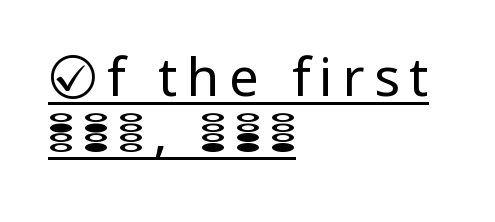
The rendering uses natural spacing where letterforms have individual widths. Which margin do the lines hug? The left one — the right edge is uneven. What kind of face is this? One without serifs — a sans. Is the type heavy? It reads as light-to-regular instead. Vertically, the passage feels compressed, each row crowding the next. Do the letters lean? They stand straight.
